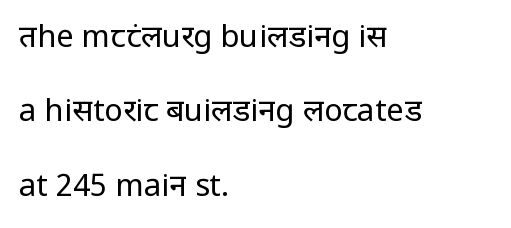
Q: Is the text bold? A: No.
Q: Is the text italic (slanted)? A: No, it is upright.
Q: Is the typeface a serif or a sans-serif typeface? A: Sans-serif.
Q: Is the text underlined? A: No.
Q: How is the paragraph aligned? A: Left-aligned.
Q: Is the spacing between letters normal or unusually wide? A: Normal.
Q: Is the spacing between lines tight, normal or loose? A: Loose.
Q: Width (condensed, normal, or wide)? A: Normal.
Q: Stroke contrast? A: Low.
Q: x-height? A: Medium.
Q: Monospaced? A: No.
